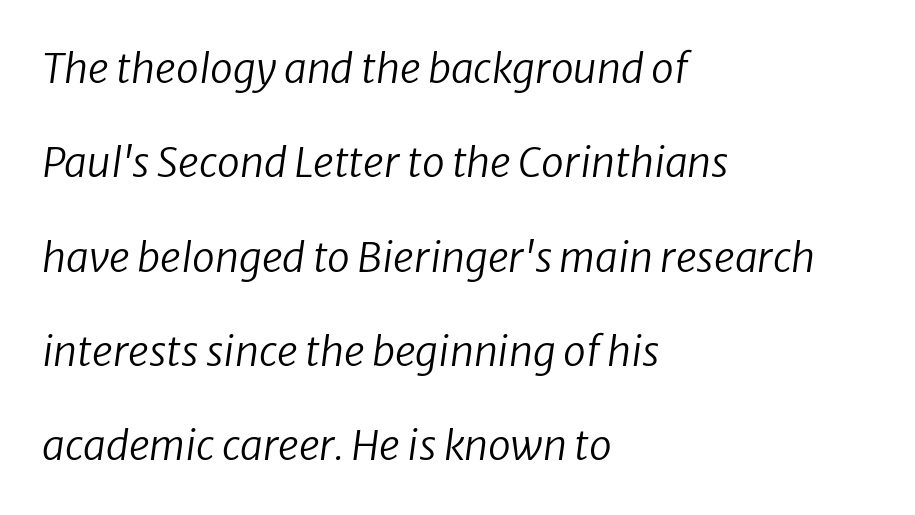
Q: Is the text bold? A: No.
Q: Is the text italic (slanted)? A: Yes, it leans right by about 8 degrees.
Q: Is the text underlined? A: No.
Q: How is the paragraph aligned? A: Left-aligned.
Q: Is the spacing between letters normal or unusually wide? A: Normal.
Q: Is the spacing between lines tight, normal or loose? A: Loose.
Q: Width (condensed, normal, or wide)? A: Normal.
Q: Stroke contrast? A: Low.
Q: x-height? A: Medium.
Q: Monospaced? A: No.
